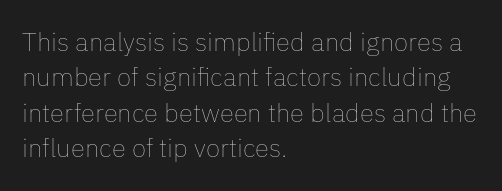
The image shows 26 px text type, upright; set left-aligned, normal line spacing (1.36x), normal letter spacing, not underlined.
